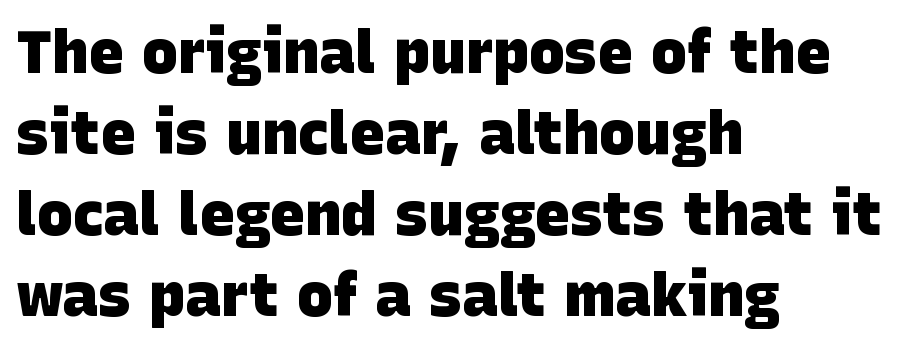
The image shows 60 px heavy sans-serif type; set left-aligned, normal line spacing (1.35x), normal letter spacing, not underlined; low stroke contrast and a large x-height.
